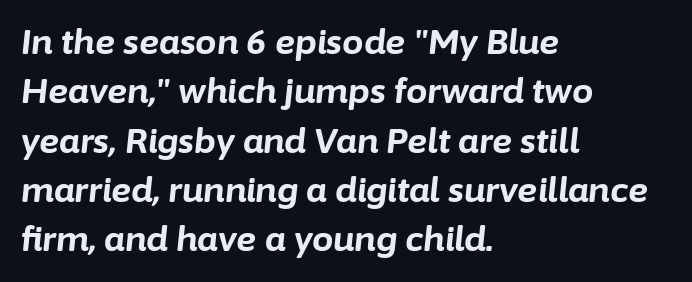
{"italic": "yes", "lean": "right", "slant_degrees": 6, "bold": "yes", "weight": "bold", "width": "normal", "stroke_contrast": "low", "x_height": "medium", "monospaced": "no", "underline": "no", "align": "left", "line_spacing": "normal", "line_spacing_ratio": 1.45, "letter_spacing": "normal", "letter_spacing_em": 0.0, "glyph_px": 34}
